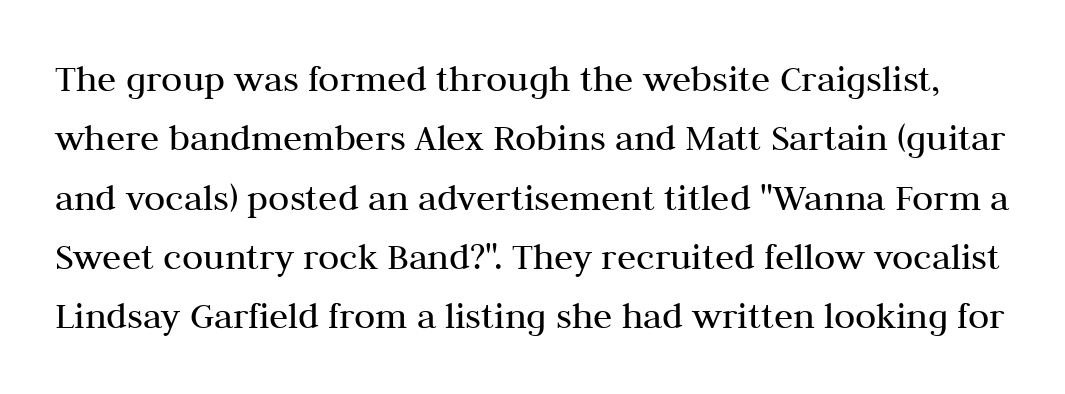
There is no visible air inserted between adjacent glyphs. Looks like regular typesetting: each glyph gets only the width it needs. Only glyphs here, with clear space below each row. Does the lettering tilt? It doesn't — this is upright. The vertical gap from one line to the next is medium. The rendering shows small feet on the letterforms — a serif design.
